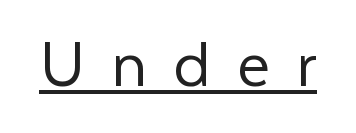
{"serif": "no", "italic": "no", "bold": "no", "weight": "light", "width": "normal", "stroke_contrast": "low", "x_height": "medium", "monospaced": "no", "underline": "yes", "letter_spacing": "wide", "letter_spacing_em": 0.36, "glyph_px": 72}
